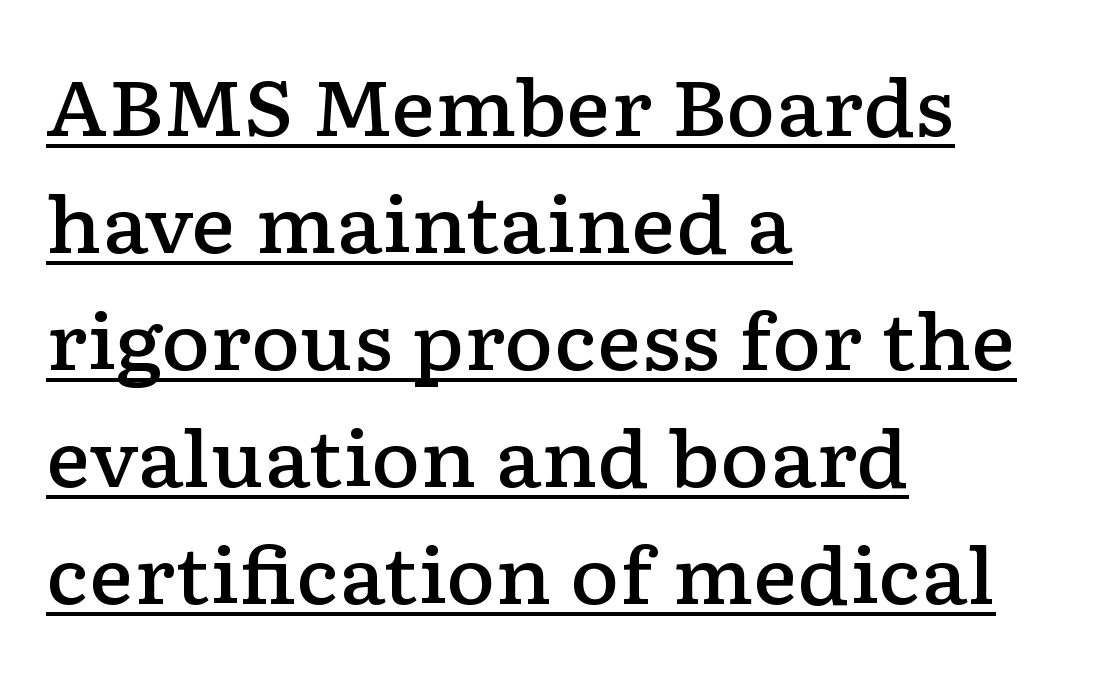
{"serif": "yes", "italic": "no", "bold": "semi", "weight": "semibold", "width": "wide", "stroke_contrast": "low", "x_height": "medium", "monospaced": "no", "underline": "yes", "align": "left", "line_spacing": "normal", "line_spacing_ratio": 1.54, "letter_spacing": "normal", "letter_spacing_em": 0.0, "glyph_px": 76}
